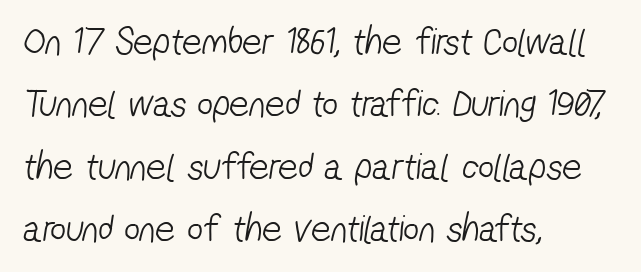
The image shows 39 px light, condensed sans-serif type; set left-aligned, normal line spacing (1.6x), normal letter spacing, not underlined; low stroke contrast and a medium x-height.
